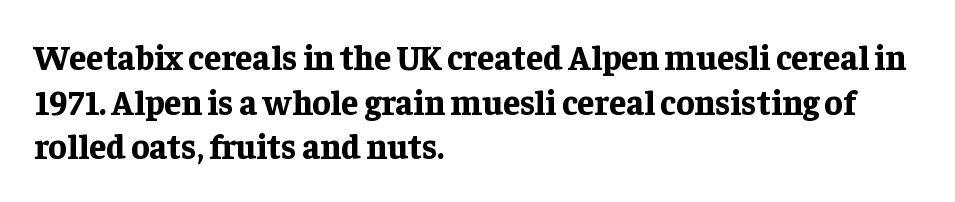
Q: Is the text bold? A: Yes.
Q: Is the text italic (slanted)? A: No, it is upright.
Q: Is the typeface a serif or a sans-serif typeface? A: Serif.
Q: Is the text underlined? A: No.
Q: How is the paragraph aligned? A: Left-aligned.
Q: Is the spacing between letters normal or unusually wide? A: Normal.
Q: Is the spacing between lines tight, normal or loose? A: Normal.
Q: Width (condensed, normal, or wide)? A: Normal.
Q: Stroke contrast? A: Low.
Q: x-height? A: Medium.
Q: Monospaced? A: No.
